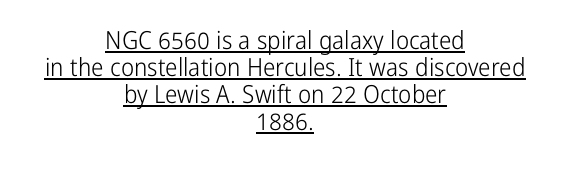
The image shows 25 px text type, upright; set centered, tight line spacing (1.08x), normal letter spacing, underlined.
